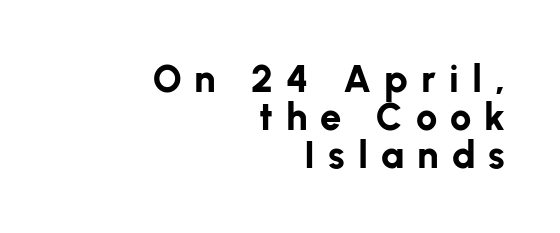
{"serif": "no", "italic": "no", "bold": "yes", "weight": "bold", "width": "normal", "stroke_contrast": "low", "x_height": "medium", "monospaced": "no", "underline": "no", "align": "right", "line_spacing": "tight", "line_spacing_ratio": 1.0, "letter_spacing": "wide", "letter_spacing_em": 0.34, "glyph_px": 38}
